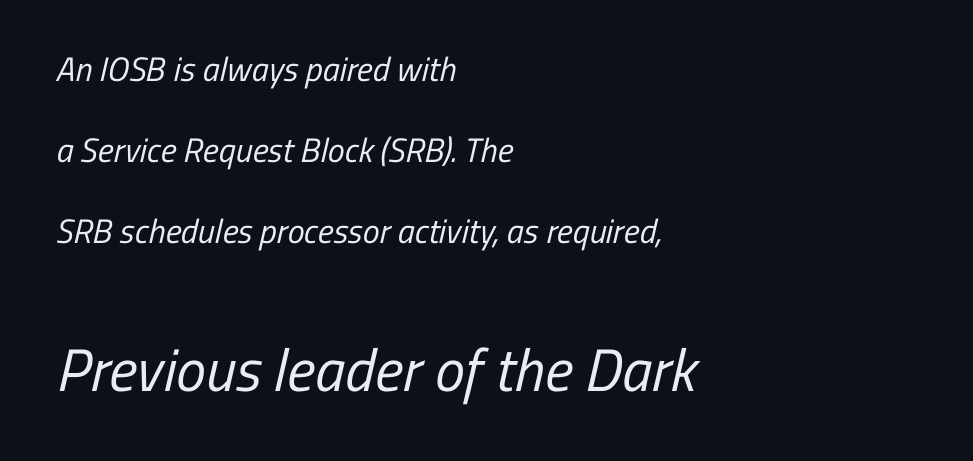
Q: Is the text bold? A: No.
Q: Is the typeface a serif or a sans-serif typeface? A: Sans-serif.
Q: Is the text underlined? A: No.
Q: How is the paragraph aligned? A: Left-aligned.
Q: Is the spacing between letters normal or unusually wide? A: Normal.
Q: Is the spacing between lines tight, normal or loose? A: Loose.
Q: Which block of text is set in a larger size, the first (top) or the second (bottom)? A: The second (bottom) one.
Q: Width (condensed, normal, or wide)? A: Condensed.
Q: Stroke contrast? A: Low.
Q: x-height? A: Medium.
Q: Monospaced? A: No.
